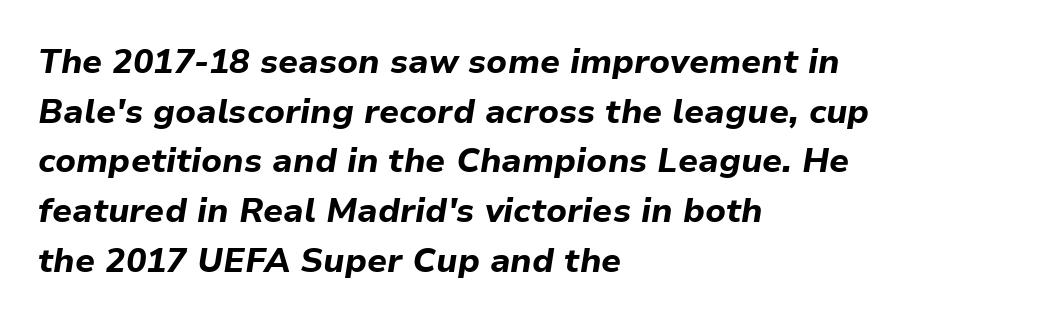
All the whitespace from short lines collects on the right. The letterforms sit shoulder to shoulder at normal distance. Descenders are the only things crossing below the line. Think of a printed novel: that variable character pitch is what you see here. Successive baselines arrive at the customary interval. The whole block is typeset with a tilt.
